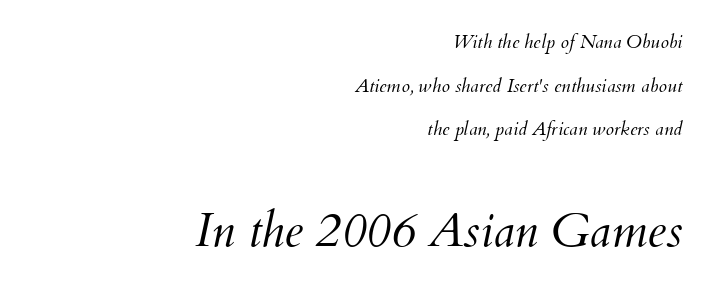
The passage shown stacks its lines with a broad gap. Designer's note — italics engaged. Notice how the passage keeps a crisp vertical edge on the right only. Bold? No — there's no thickening of the strokes.
